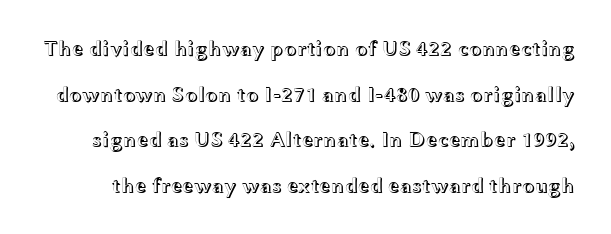
The image shows 21 px text type, upright; set loose line spacing (2.17x), normal letter spacing, not underlined.
